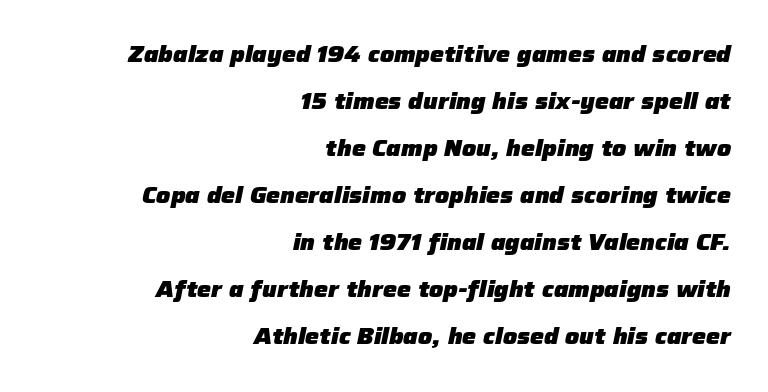
{"italic": "yes", "lean": "right", "slant_degrees": 12, "bold": "yes", "underline": "no", "align": "right", "line_spacing": "loose", "line_spacing_ratio": 2.14, "letter_spacing": "normal", "letter_spacing_em": 0.0, "glyph_px": 22}
